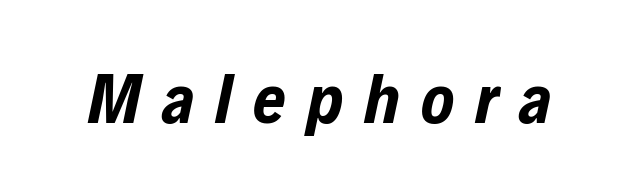
{"italic": "yes", "lean": "right", "slant_degrees": 12, "bold": "yes", "weight": "bold", "width": "condensed", "stroke_contrast": "low", "x_height": "medium", "monospaced": "no", "underline": "no", "letter_spacing": "wide", "letter_spacing_em": 0.3, "glyph_px": 70}
